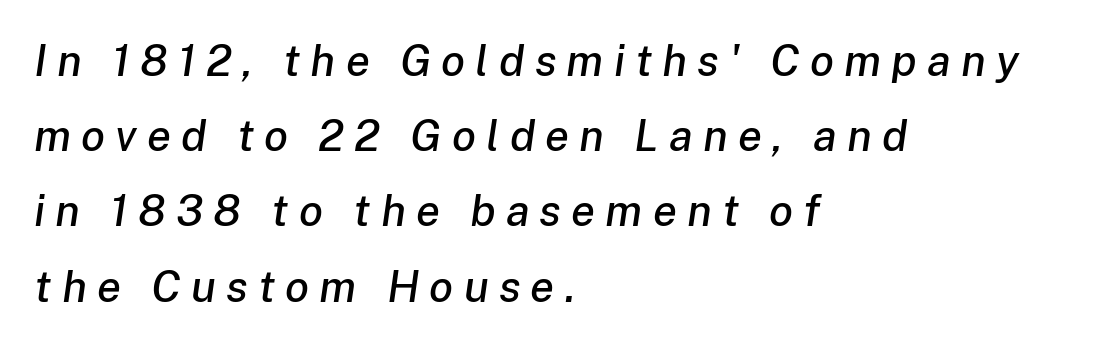
Q: Is the text italic (slanted)? A: Yes, it leans right by about 8 degrees.
Q: Is the text underlined? A: No.
Q: How is the paragraph aligned? A: Left-aligned.
Q: Is the spacing between letters normal or unusually wide? A: Unusually wide.
Q: Width (condensed, normal, or wide)? A: Normal.
Q: Stroke contrast? A: Low.
Q: x-height? A: Medium.
Q: Monospaced? A: No.
